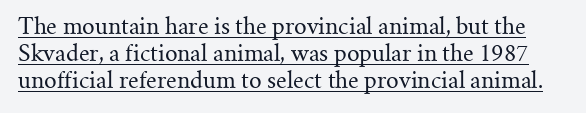
{"italic": "no", "bold": "no", "underline": "yes", "line_spacing_ratio": 1.22, "letter_spacing": "normal", "letter_spacing_em": 0.0, "glyph_px": 22}
